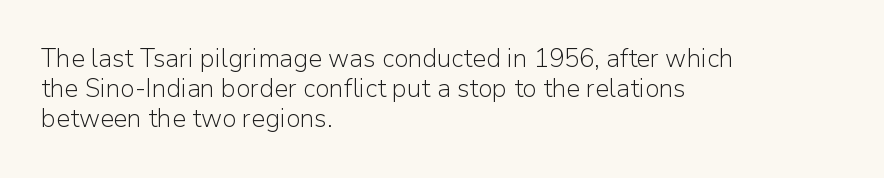
The image shows 25 px text type, upright; set left-aligned, line spacing 1.21x, normal letter spacing, not underlined.
